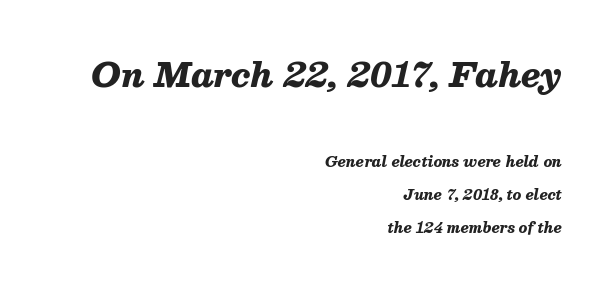
A typesetter would mark this as italic. What's the leading like? Stretched, with rows far apart. Letter spacing: default. Caption: bold face, heavy strokes.
